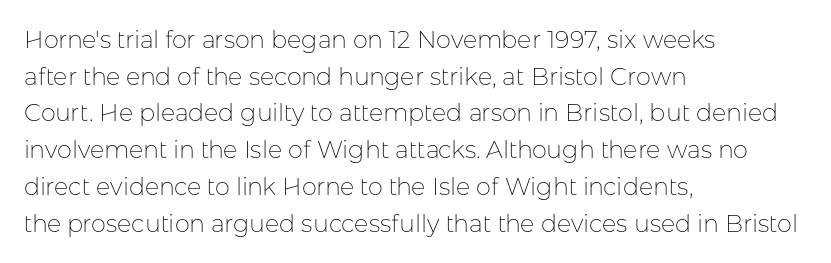
Standard letterfit; no display-style spreading of the glyphs. No chunkiness to these letters — they're not bold. This is roman type, the default non-slanted kind. Does the copy run flush right? No — it runs flush left.
